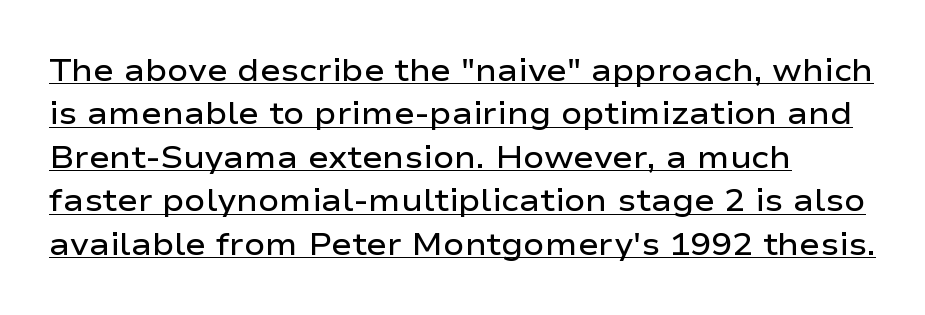
Q: Is the text bold? A: Semi-bold.
Q: Is the text italic (slanted)? A: No, it is upright.
Q: Is the typeface a serif or a sans-serif typeface? A: Sans-serif.
Q: Is the text underlined? A: Yes.
Q: How is the paragraph aligned? A: Left-aligned.
Q: Is the spacing between letters normal or unusually wide? A: Normal.
Q: Is the spacing between lines tight, normal or loose? A: Normal.
Q: Width (condensed, normal, or wide)? A: Wide.
Q: Stroke contrast? A: Low.
Q: x-height? A: Medium.
Q: Monospaced? A: No.
